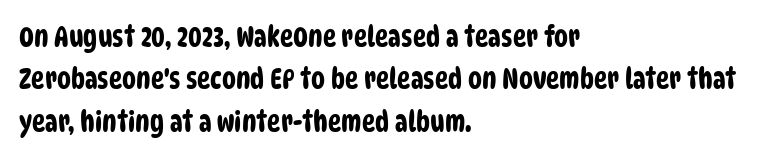
{"serif": "no", "width": "condensed", "stroke_contrast": "low", "x_height": "large", "monospaced": "no", "underline": "no", "align": "left", "line_spacing": "normal", "line_spacing_ratio": 1.51, "letter_spacing": "normal", "letter_spacing_em": 0.0, "glyph_px": 28}
